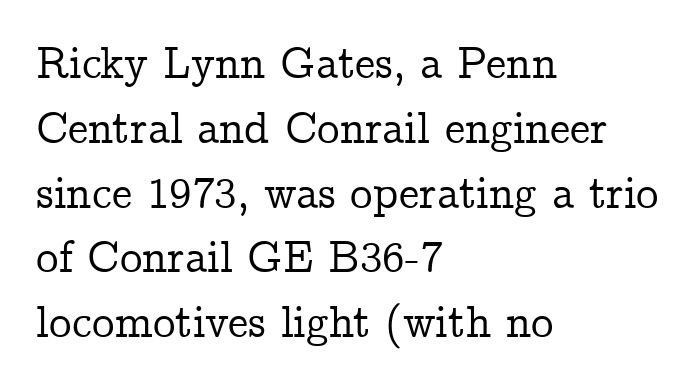
Q: Is the text italic (slanted)? A: No, it is upright.
Q: Is the typeface a serif or a sans-serif typeface? A: Serif.
Q: Is the text underlined? A: No.
Q: How is the paragraph aligned? A: Left-aligned.
Q: Is the spacing between letters normal or unusually wide? A: Normal.
Q: Is the spacing between lines tight, normal or loose? A: Normal.
Q: Width (condensed, normal, or wide)? A: Normal.
Q: Stroke contrast? A: Low.
Q: x-height? A: Medium.
Q: Monospaced? A: No.
